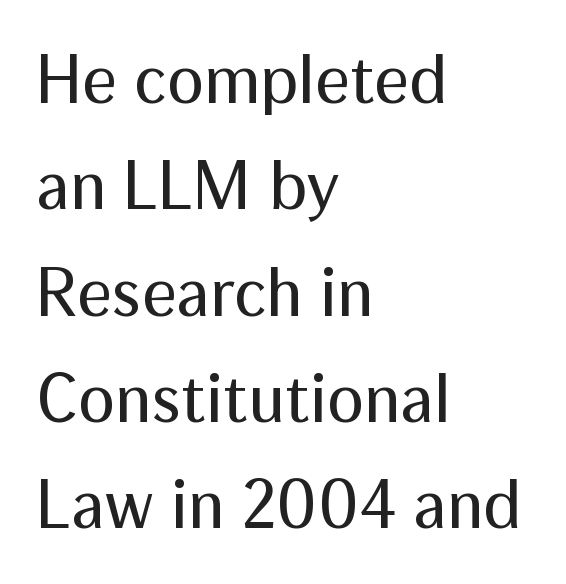
How are the letters spaced? Ordinarily, with no added tracking. The ragged edge is on the right, which tells us the setting is flush left. The vertical gap from one line to the next is medium. The font's upright variant was chosen for this text. Here the designer chose a conventional face with non-uniform glyph widths.
